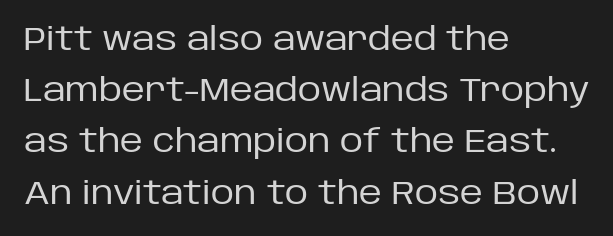
{"serif": "no", "italic": "no", "bold": "no", "weight": "regular", "width": "normal", "stroke_contrast": "low", "x_height": "large", "monospaced": "no", "underline": "no", "align": "left", "line_spacing": "normal", "line_spacing_ratio": 1.6, "letter_spacing": "normal", "letter_spacing_em": 0.0, "glyph_px": 32}
